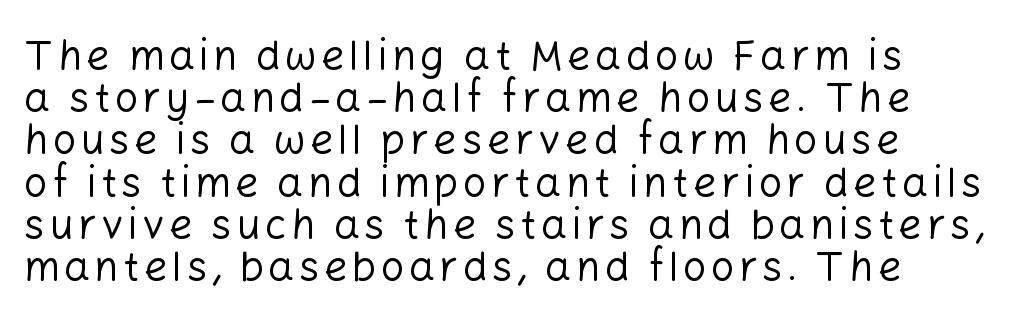
The image shows 41 px regular-weight sans-serif type, upright; set tight line spacing (1.03x), not underlined; low stroke contrast and a medium x-height.
